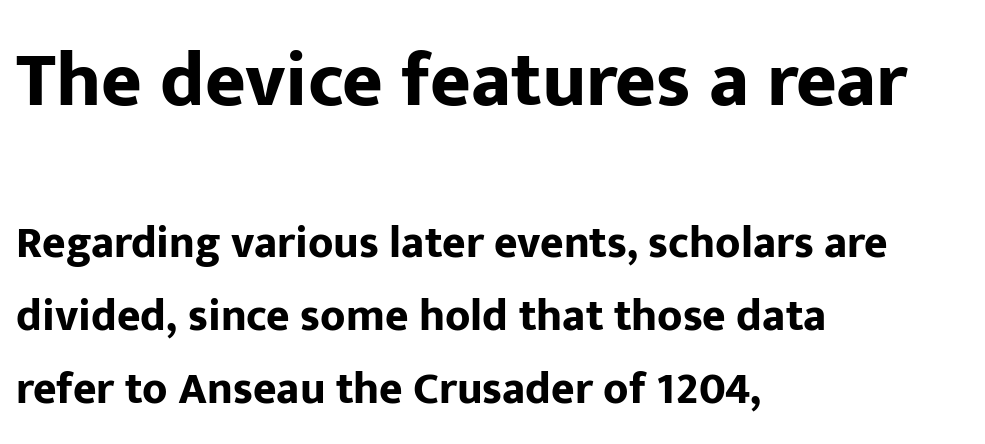
Q: Is the text bold? A: Yes.
Q: Is the text italic (slanted)? A: No, it is upright.
Q: Is the typeface a serif or a sans-serif typeface? A: Sans-serif.
Q: Is the text underlined? A: No.
Q: How is the paragraph aligned? A: Left-aligned.
Q: Is the spacing between letters normal or unusually wide? A: Normal.
Q: Is the spacing between lines tight, normal or loose? A: Normal.
Q: Which block of text is set in a larger size, the first (top) or the second (bottom)? A: The first (top) one.
Q: Width (condensed, normal, or wide)? A: Normal.
Q: Stroke contrast? A: Low.
Q: x-height? A: Medium.
Q: Monospaced? A: No.
